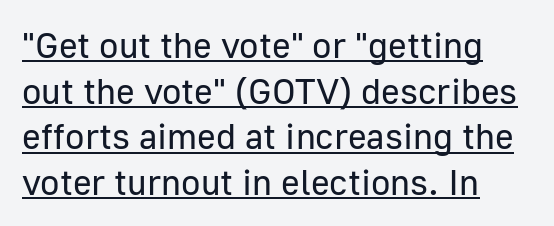
Normally led — the rows are evenly, conventionally spaced. Letterform terminals end flat and unadorned throughout the passage. No extra ink here — the face is not bold. Nope, not italic — everything's standing straight.
